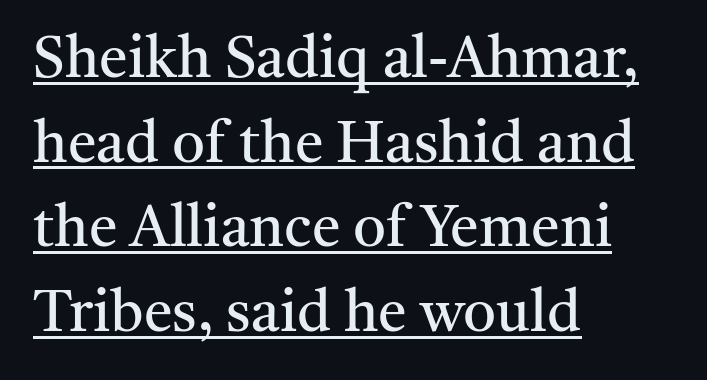
Q: Is the text bold? A: No.
Q: Is the text italic (slanted)? A: No, it is upright.
Q: Is the typeface a serif or a sans-serif typeface? A: Serif.
Q: Is the text underlined? A: Yes.
Q: How is the paragraph aligned? A: Left-aligned.
Q: Is the spacing between letters normal or unusually wide? A: Normal.
Q: Is the spacing between lines tight, normal or loose? A: Normal.
Q: Width (condensed, normal, or wide)? A: Normal.
Q: Stroke contrast? A: Medium.
Q: x-height? A: Medium.
Q: Monospaced? A: No.
